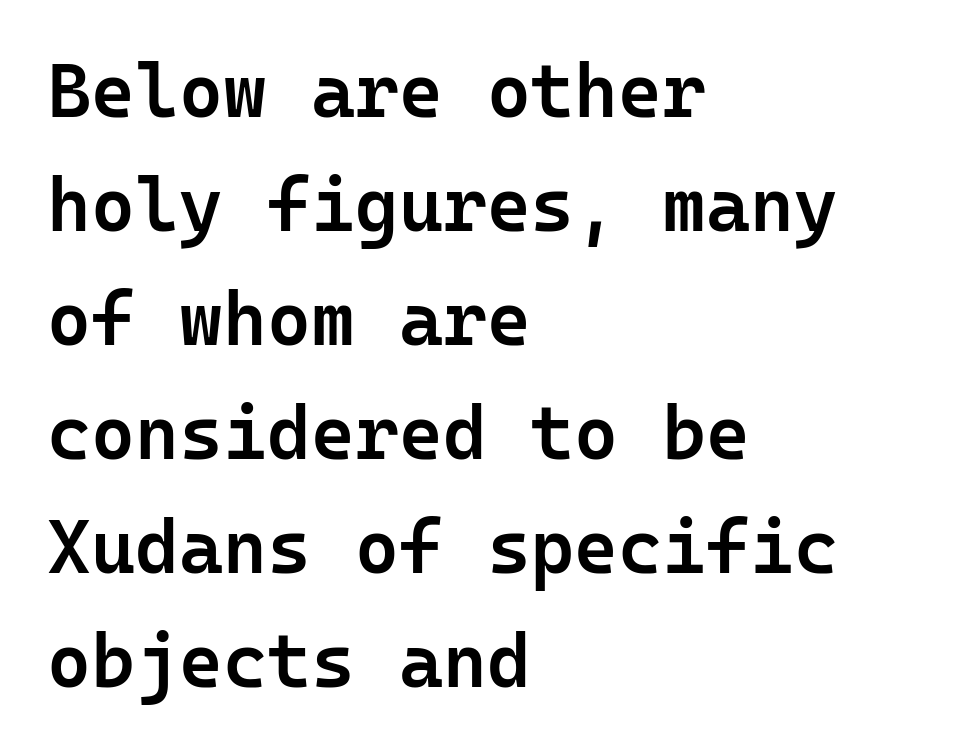
The image shows 75 px semibold sans-serif type, upright, monospaced; set left-aligned, normal line spacing (1.52x), normal letter spacing, not underlined; low stroke contrast and a medium x-height.
